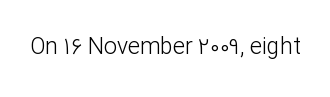
Q: Is the text bold? A: No.
Q: Is the text italic (slanted)? A: No, it is upright.
Q: Is the text underlined? A: No.
Q: Is the spacing between letters normal or unusually wide? A: Normal.
